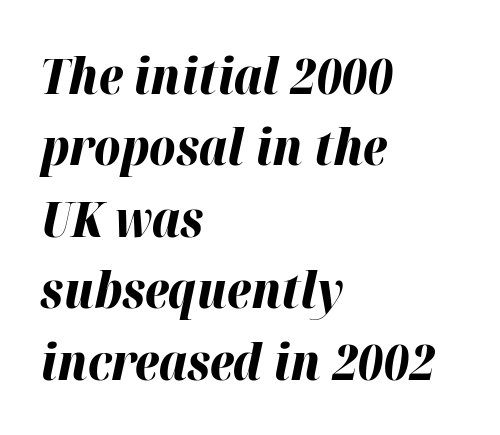
Standard letterfit; no display-style spreading of the glyphs. Leftover space on each line is placed entirely after the last word. Interline gaps are of average width in this sample. Bold? Absolutely — the strokes are thick and heavy.
